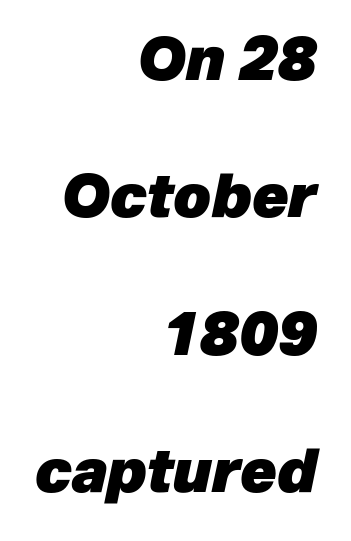
The image shows 59 px heavy type, italic (leaning right); set right-aligned, loose line spacing (2.33x), normal letter spacing, not underlined; low stroke contrast and a medium x-height.
